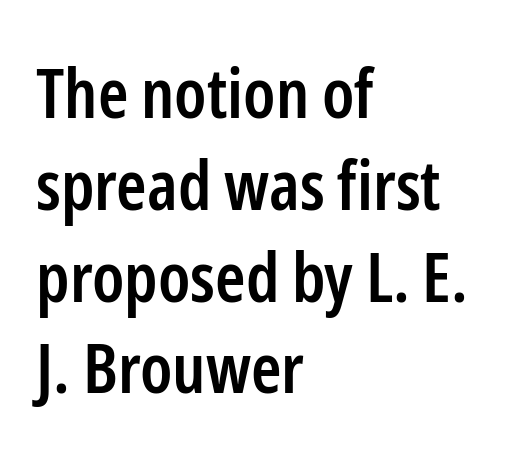
The image shows 69 px semibold, condensed sans-serif type, upright; set left-aligned, normal line spacing (1.33x), normal letter spacing, not underlined; low stroke contrast and a medium x-height.
